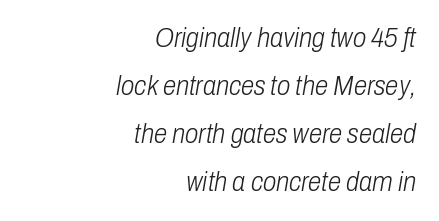
The image shows 27 px text type, italic (leaning right); set right-aligned, line spacing 1.78x, normal letter spacing, not underlined.
